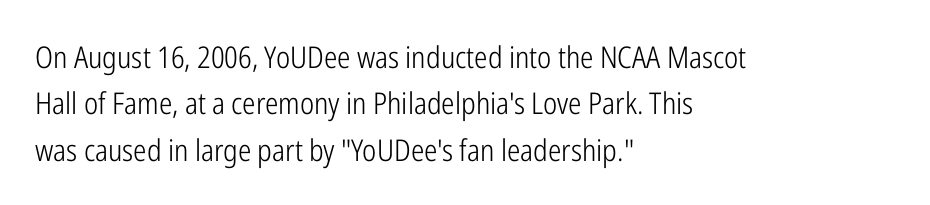
The image shows 30 px light, condensed sans-serif type, upright; set left-aligned, normal line spacing (1.55x), normal letter spacing, not underlined; low stroke contrast and a medium x-height.
